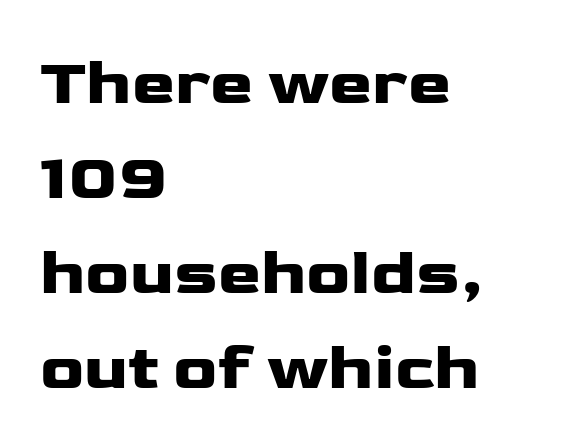
Q: Is the text italic (slanted)? A: No, it is upright.
Q: Is the typeface a serif or a sans-serif typeface? A: Sans-serif.
Q: Is the text underlined? A: No.
Q: How is the paragraph aligned? A: Left-aligned.
Q: Is the spacing between letters normal or unusually wide? A: Normal.
Q: Is the spacing between lines tight, normal or loose? A: Normal.
Q: Width (condensed, normal, or wide)? A: Wide.
Q: Stroke contrast? A: Low.
Q: x-height? A: Medium.
Q: Monospaced? A: No.
